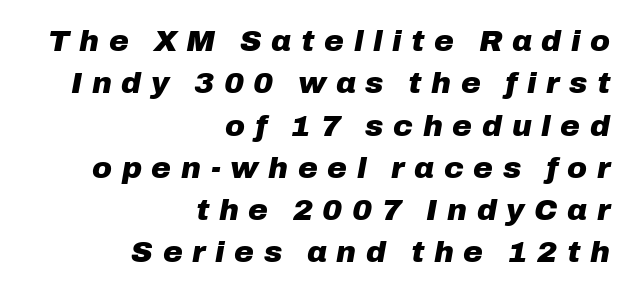
The paragraph shown leans on its right margin. Leading matches the norm, producing a regular column. Chunky letters — that's bold for sure. If you drew a line through each stem, it would be angled.
